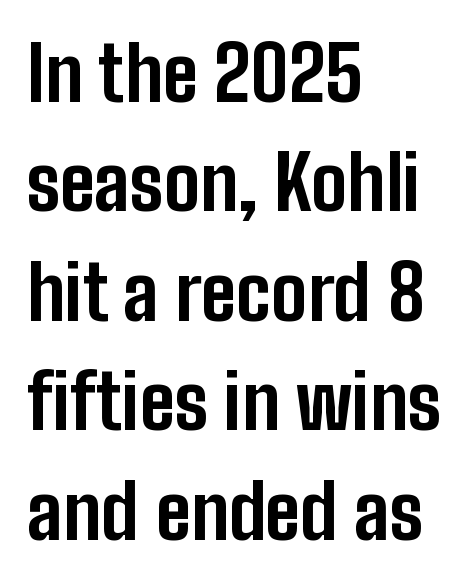
{"serif": "no", "italic": "no", "bold": "yes", "weight": "bold", "width": "condensed", "stroke_contrast": "low", "x_height": "medium", "monospaced": "no", "underline": "no", "align": "left", "line_spacing": "normal", "line_spacing_ratio": 1.44, "letter_spacing": "normal", "letter_spacing_em": 0.0, "glyph_px": 76}
